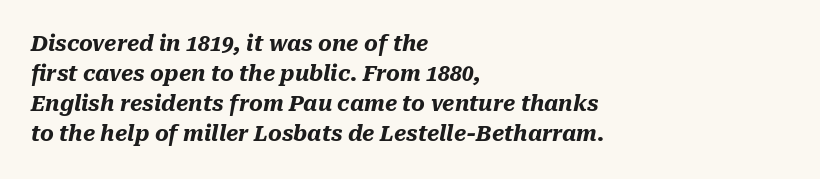
{"italic": "yes", "lean": "right", "slant_degrees": 10, "bold": "yes", "underline": "no", "align": "left", "line_spacing": "normal", "line_spacing_ratio": 1.43, "letter_spacing": "normal", "letter_spacing_em": 0.0, "glyph_px": 21}
